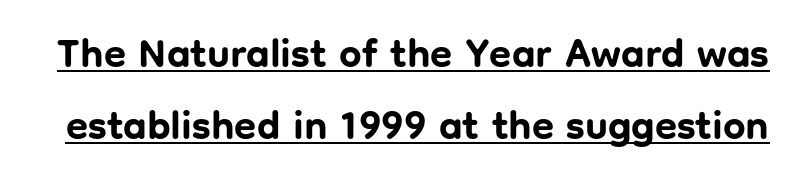
Q: Is the text bold? A: Yes.
Q: Is the text italic (slanted)? A: No, it is upright.
Q: Is the typeface a serif or a sans-serif typeface? A: Sans-serif.
Q: Is the text underlined? A: Yes.
Q: Is the spacing between letters normal or unusually wide? A: Normal.
Q: Width (condensed, normal, or wide)? A: Normal.
Q: Stroke contrast? A: Low.
Q: x-height? A: Medium.
Q: Monospaced? A: No.
